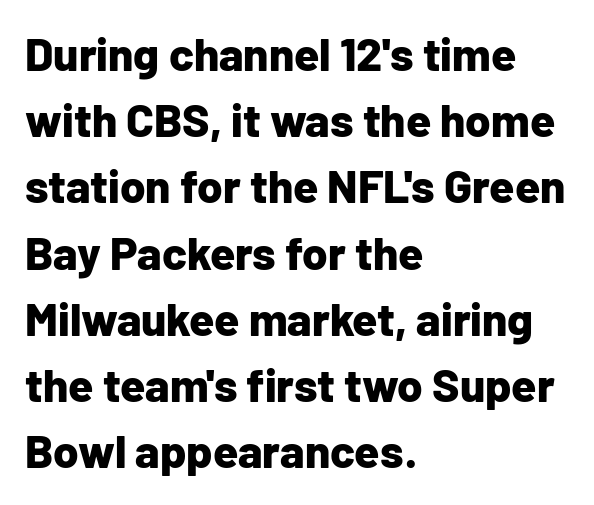
Q: Is the text bold? A: Yes.
Q: Is the text italic (slanted)? A: No, it is upright.
Q: Is the typeface a serif or a sans-serif typeface? A: Sans-serif.
Q: Is the text underlined? A: No.
Q: How is the paragraph aligned? A: Left-aligned.
Q: Is the spacing between letters normal or unusually wide? A: Normal.
Q: Is the spacing between lines tight, normal or loose? A: Normal.
Q: Width (condensed, normal, or wide)? A: Normal.
Q: Stroke contrast? A: Low.
Q: x-height? A: Medium.
Q: Monospaced? A: No.
